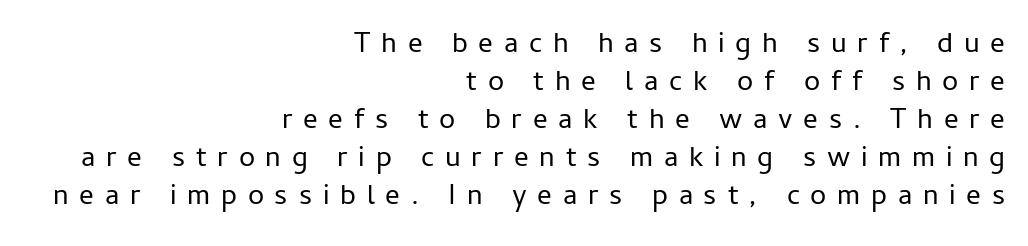
Q: Is the text bold? A: No.
Q: Is the text italic (slanted)? A: No, it is upright.
Q: Is the typeface a serif or a sans-serif typeface? A: Sans-serif.
Q: Is the text underlined? A: No.
Q: How is the paragraph aligned? A: Right-aligned.
Q: Is the spacing between letters normal or unusually wide? A: Unusually wide.
Q: Is the spacing between lines tight, normal or loose? A: Normal.
Q: Width (condensed, normal, or wide)? A: Normal.
Q: Stroke contrast? A: Low.
Q: x-height? A: Medium.
Q: Monospaced? A: No.
